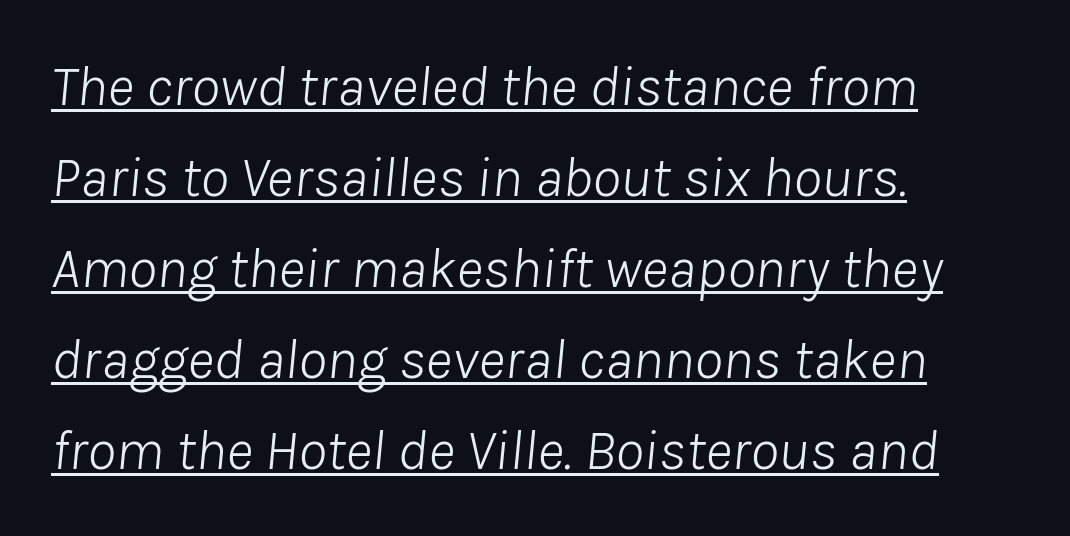
Q: Is the text bold? A: No.
Q: Is the text italic (slanted)? A: Yes, it leans right by about 8 degrees.
Q: Is the text underlined? A: Yes.
Q: How is the paragraph aligned? A: Left-aligned.
Q: Is the spacing between letters normal or unusually wide? A: Normal.
Q: Is the spacing between lines tight, normal or loose? A: Normal.
Q: Width (condensed, normal, or wide)? A: Normal.
Q: Stroke contrast? A: Low.
Q: x-height? A: Medium.
Q: Monospaced? A: No.
